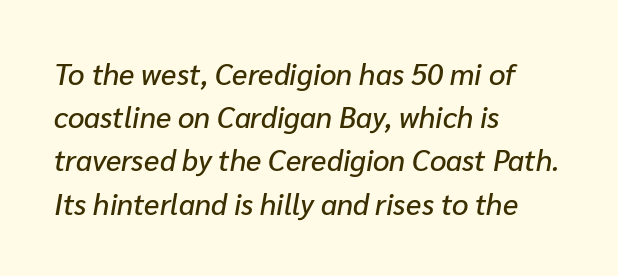
The image shows 29 px text type, italic (leaning right); set left-aligned, normal line spacing (1.49x), normal letter spacing, not underlined; low stroke contrast and a medium x-height.
